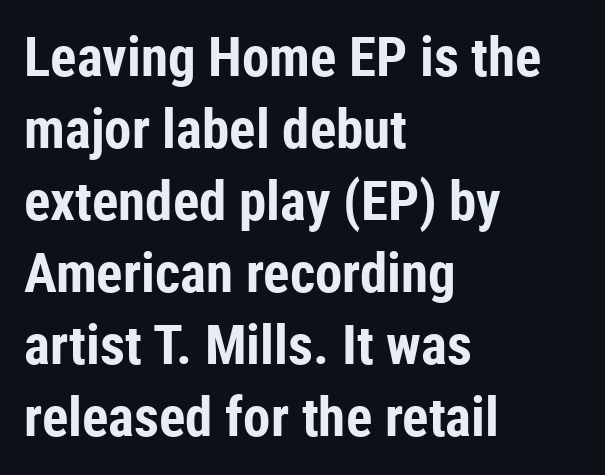
Q: Is the text bold? A: Yes.
Q: Is the text italic (slanted)? A: No, it is upright.
Q: Is the typeface a serif or a sans-serif typeface? A: Sans-serif.
Q: Is the text underlined? A: No.
Q: How is the paragraph aligned? A: Left-aligned.
Q: Is the spacing between letters normal or unusually wide? A: Normal.
Q: Is the spacing between lines tight, normal or loose? A: Normal.
Q: Width (condensed, normal, or wide)? A: Condensed.
Q: Stroke contrast? A: Low.
Q: x-height? A: Medium.
Q: Monospaced? A: No.
